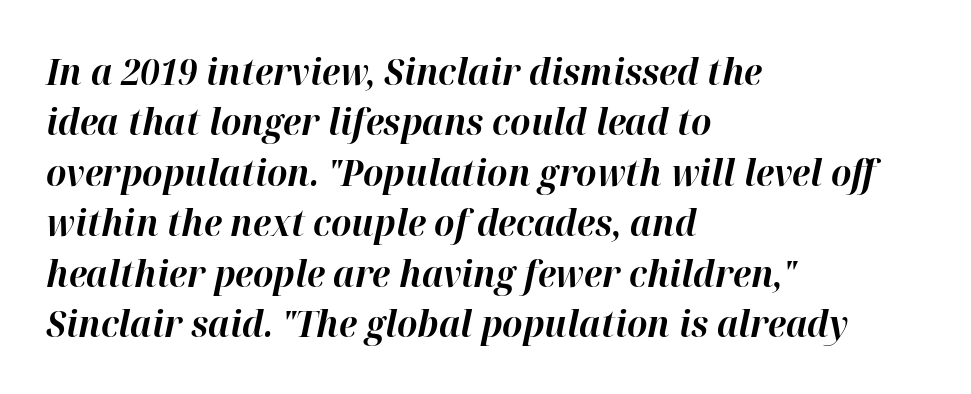
The letterforms sit shoulder to shoulder at normal distance. The rendering uses a bold face; every stroke is thick and dark. Does the leading feel generous? No, just average. Words float on clear page, feet unadorned. This is oblique type, the kind used for emphasis or titles.
